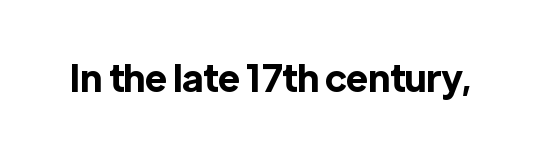
Q: Is the text bold? A: Yes.
Q: Is the text italic (slanted)? A: No, it is upright.
Q: Is the typeface a serif or a sans-serif typeface? A: Sans-serif.
Q: Is the text underlined? A: No.
Q: Is the spacing between letters normal or unusually wide? A: Normal.
Q: Width (condensed, normal, or wide)? A: Normal.
Q: x-height? A: Medium.
Q: Monospaced? A: No.
